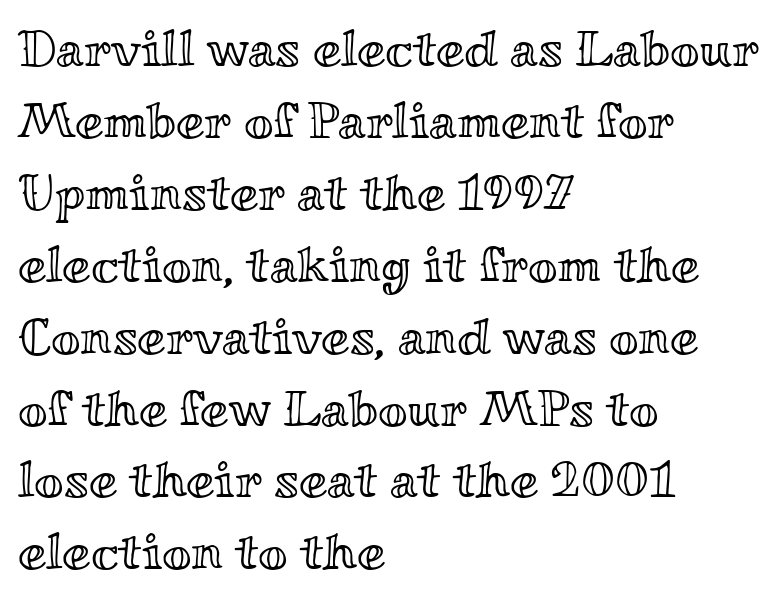
Q: Is the text italic (slanted)? A: No, it is upright.
Q: Is the text underlined? A: No.
Q: How is the paragraph aligned? A: Left-aligned.
Q: Is the spacing between letters normal or unusually wide? A: Normal.
Q: Is the spacing between lines tight, normal or loose? A: Normal.
Q: Width (condensed, normal, or wide)? A: Wide.
Q: x-height? A: Small.
Q: Monospaced? A: No.
